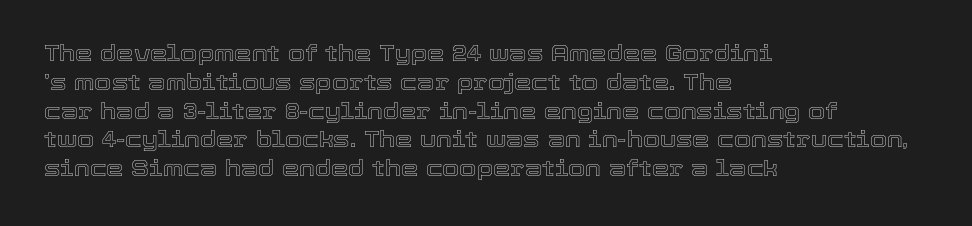
Descender tails drop into unmarked territory. Horizontal alignment here is leftward, the default for most running prose. Does extra space separate the letters? No, they use regular spacing. Upright lettering throughout. Evenly set lines give the paragraph a standard silhouette.
